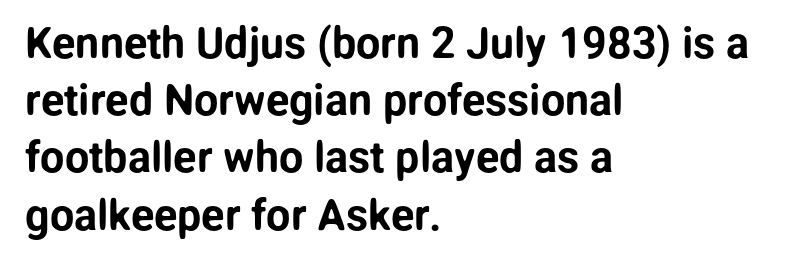
The image shows 43 px sans-serif type, upright; set left-aligned, normal line spacing (1.33x), normal letter spacing, not underlined; low stroke contrast and a medium x-height.
